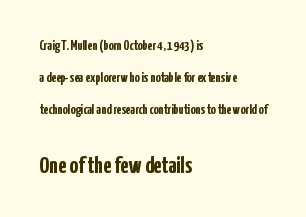
Q: Is the text bold? A: Yes.
Q: Is the text italic (slanted)? A: No, it is upright.
Q: Is the text underlined? A: No.
Q: How is the paragraph aligned? A: Left-aligned.
Q: Is the spacing between letters normal or unusually wide? A: Normal.
Q: Is the spacing between lines tight, normal or loose? A: Loose.
Q: Which block of text is set in a larger size, the first (top) or the second (bottom)? A: The second (bottom) one.
